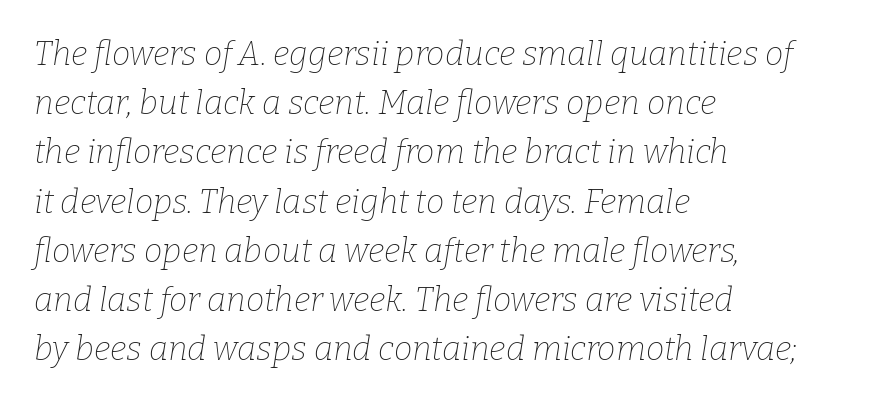
Q: Is the text bold? A: No.
Q: Is the text italic (slanted)? A: Yes, it leans right by about 9 degrees.
Q: Is the typeface a serif or a sans-serif typeface? A: Serif.
Q: Is the text underlined? A: No.
Q: How is the paragraph aligned? A: Left-aligned.
Q: Is the spacing between letters normal or unusually wide? A: Normal.
Q: Is the spacing between lines tight, normal or loose? A: Normal.
Q: Width (condensed, normal, or wide)? A: Normal.
Q: Stroke contrast? A: Low.
Q: x-height? A: Medium.
Q: Monospaced? A: No.
